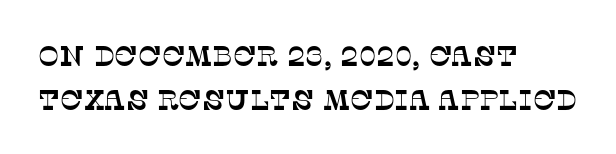
Q: Is the typeface a serif or a sans-serif typeface? A: Serif.
Q: Is the text underlined? A: No.
Q: How is the paragraph aligned? A: Left-aligned.
Q: Is the spacing between letters normal or unusually wide? A: Normal.
Q: Is the spacing between lines tight, normal or loose? A: Normal.
Q: Width (condensed, normal, or wide)? A: Normal.
Q: Stroke contrast? A: Low.
Q: x-height? A: Large.
Q: Monospaced? A: No.
